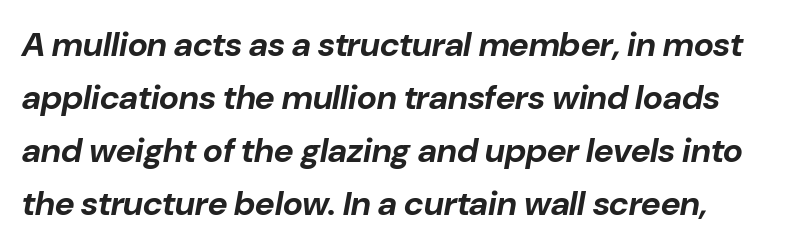
{"italic": "yes", "lean": "right", "slant_degrees": 10, "bold": "yes", "weight": "bold", "width": "normal", "stroke_contrast": "low", "x_height": "medium", "monospaced": "no", "underline": "no", "line_spacing": "normal", "line_spacing_ratio": 1.56, "letter_spacing": "normal", "letter_spacing_em": 0.0, "glyph_px": 34}
